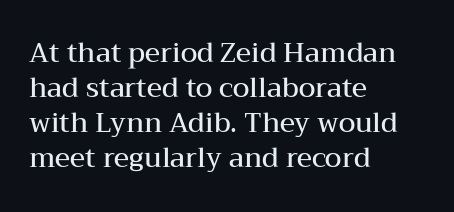
Q: Is the text bold? A: Semi-bold.
Q: Is the text italic (slanted)? A: No, it is upright.
Q: Is the text underlined? A: No.
Q: How is the paragraph aligned? A: Left-aligned.
Q: Is the spacing between letters normal or unusually wide? A: Normal.
Q: Is the spacing between lines tight, normal or loose? A: Normal.
